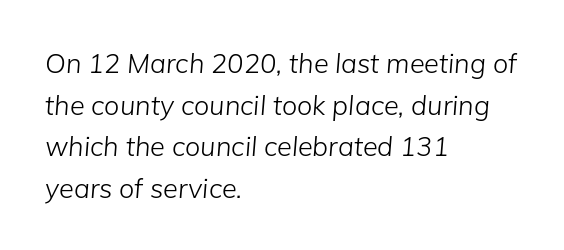
Q: Is the text bold? A: No.
Q: Is the text italic (slanted)? A: Yes, it leans right by about 5 degrees.
Q: Is the text underlined? A: No.
Q: How is the paragraph aligned? A: Left-aligned.
Q: Is the spacing between letters normal or unusually wide? A: Normal.
Q: Is the spacing between lines tight, normal or loose? A: Normal.
